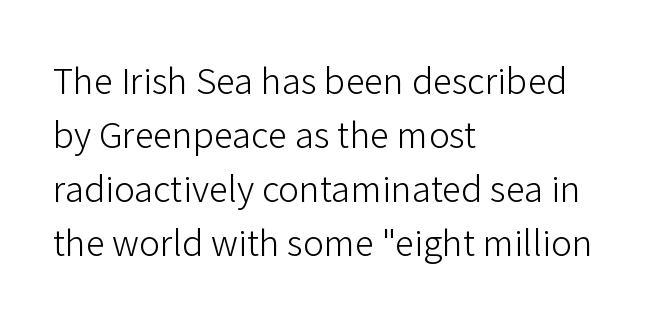
The image shows 35 px light sans-serif type, upright; set left-aligned, normal line spacing (1.54x), normal letter spacing, not underlined; low stroke contrast and a medium x-height.
